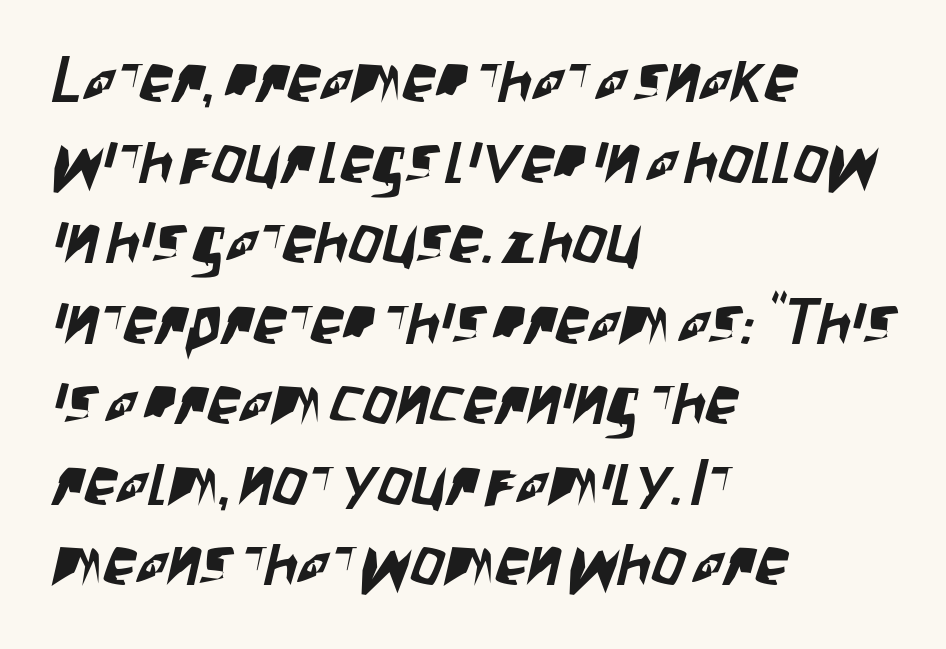
Q: Is the typeface a serif or a sans-serif typeface? A: Sans-serif.
Q: Is the text underlined? A: No.
Q: How is the paragraph aligned? A: Left-aligned.
Q: Is the spacing between letters normal or unusually wide? A: Normal.
Q: Width (condensed, normal, or wide)? A: Condensed.
Q: Stroke contrast? A: Low.
Q: x-height? A: Large.
Q: Monospaced? A: No.
